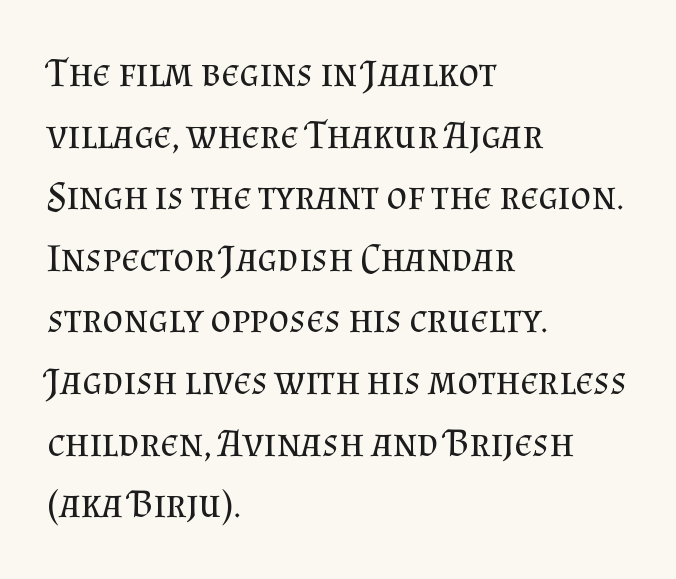
Q: Is the text bold? A: No.
Q: Is the text italic (slanted)? A: No, it is upright.
Q: Is the typeface a serif or a sans-serif typeface? A: Serif.
Q: Is the text underlined? A: No.
Q: How is the paragraph aligned? A: Left-aligned.
Q: Is the spacing between letters normal or unusually wide? A: Normal.
Q: Is the spacing between lines tight, normal or loose? A: Normal.
Q: Width (condensed, normal, or wide)? A: Normal.
Q: Stroke contrast? A: Medium.
Q: x-height? A: Small.
Q: Monospaced? A: No.
